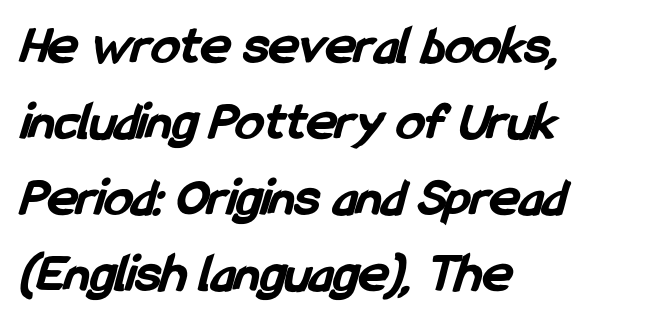
{"serif": "no", "bold": "yes", "weight": "bold", "width": "condensed", "stroke_contrast": "low", "x_height": "medium", "monospaced": "no", "underline": "no", "align": "left", "line_spacing": "normal", "line_spacing_ratio": 1.36, "letter_spacing": "normal", "letter_spacing_em": 0.0, "glyph_px": 56}
